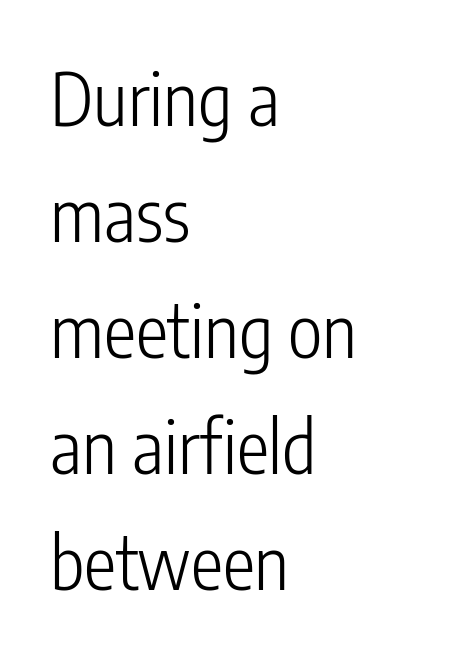
Q: Is the text bold? A: No.
Q: Is the text italic (slanted)? A: No, it is upright.
Q: Is the typeface a serif or a sans-serif typeface? A: Sans-serif.
Q: Is the text underlined? A: No.
Q: How is the paragraph aligned? A: Left-aligned.
Q: Is the spacing between letters normal or unusually wide? A: Normal.
Q: Is the spacing between lines tight, normal or loose? A: Normal.
Q: Width (condensed, normal, or wide)? A: Condensed.
Q: Stroke contrast? A: Low.
Q: x-height? A: Medium.
Q: Monospaced? A: No.
